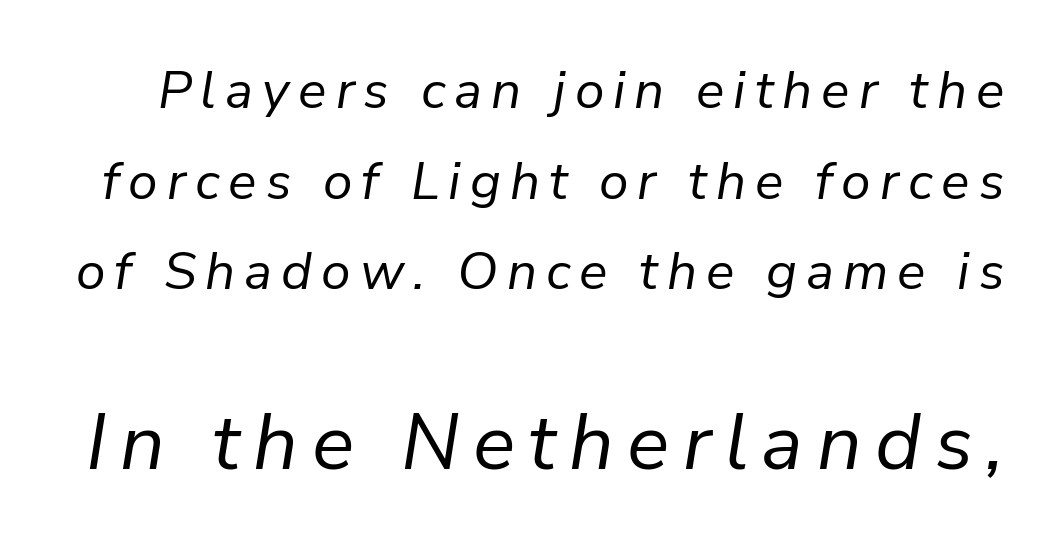
{"italic": "yes", "lean": "right", "slant_degrees": 9, "bold": "no", "weight": "regular", "width": "normal", "stroke_contrast": "low", "x_height": "medium", "monospaced": "no", "underline": "no", "line_spacing_ratio": 1.71, "larger_block": "second", "size_ratio": 1.49, "glyph_px": 79}
